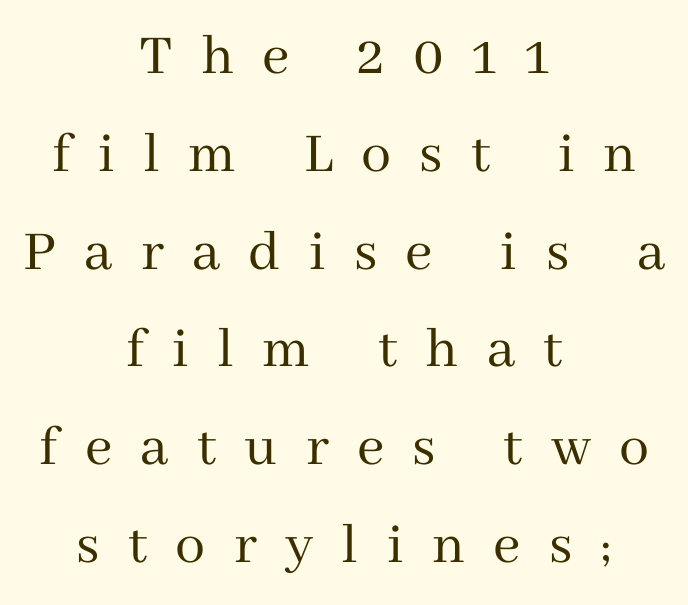
Line starts and ends both wander, symmetrically. The type family on display is of the serif kind. This is roman type, the default non-slanted kind. Proportional: the letters do not fall into vertical columns. Observe the wide spacing: letters keep a clear distance from each other. A bare baseline throughout the passage.
